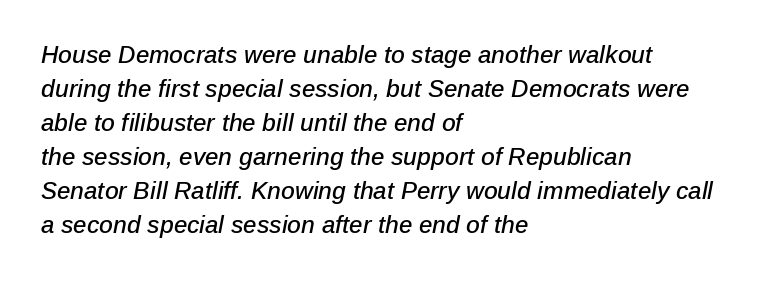
The font's italic variant was chosen for this text. The passage shown stacks its lines at a standard gap. The paragraph has a hard left edge and a soft right edge. How are the letters spaced? Ordinarily, with no added tracking. The glyphs are unaccompanied by any horizontal stroke below them.
